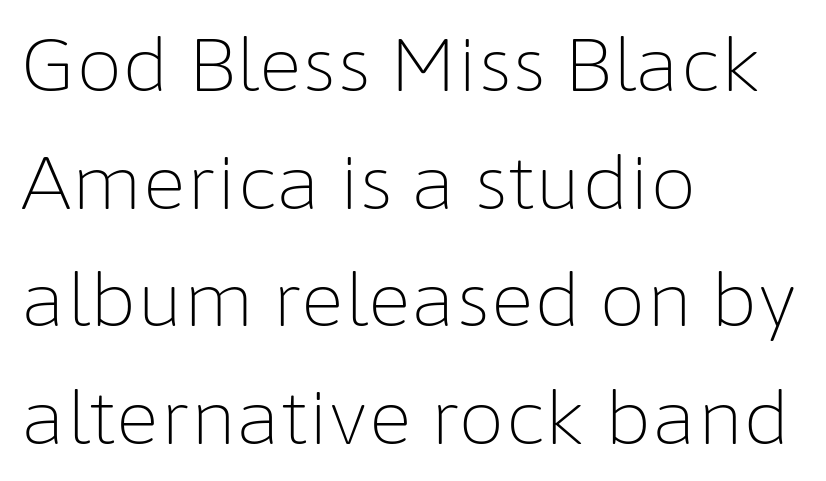
{"serif": "no", "italic": "no", "bold": "no", "weight": "light", "width": "normal", "stroke_contrast": "low", "x_height": "medium", "monospaced": "no", "underline": "no", "align": "left", "line_spacing": "normal", "line_spacing_ratio": 1.59, "letter_spacing": "normal", "letter_spacing_em": 0.0, "glyph_px": 74}
